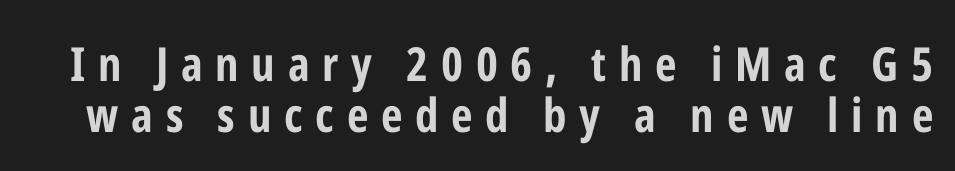
{"serif": "no", "italic": "no", "bold": "yes", "weight": "bold", "width": "condensed", "stroke_contrast": "low", "x_height": "medium", "monospaced": "no", "underline": "no", "line_spacing": "tight", "line_spacing_ratio": 1.08, "letter_spacing": "wide", "letter_spacing_em": 0.27, "glyph_px": 47}
